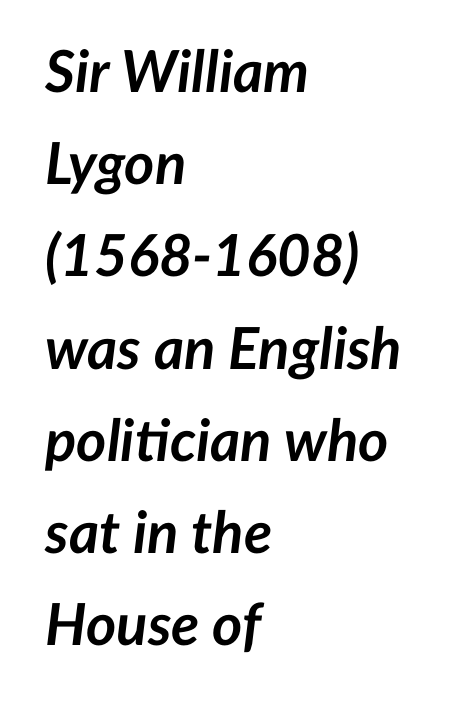
Visually the block forms a straight wall on the left and a jagged coastline on the right. This is heavy type, rendered in bold. The rendering uses natural spacing where letterforms have individual widths. Descender tails drop into unmarked territory.
